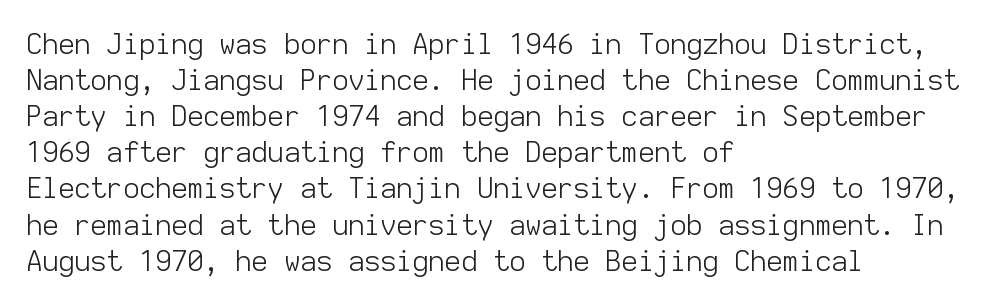
Q: Is the text bold? A: No.
Q: Is the text italic (slanted)? A: No, it is upright.
Q: Is the typeface a serif or a sans-serif typeface? A: Sans-serif.
Q: Is the text underlined? A: No.
Q: How is the paragraph aligned? A: Left-aligned.
Q: Is the spacing between letters normal or unusually wide? A: Normal.
Q: Is the spacing between lines tight, normal or loose? A: Normal.
Q: Width (condensed, normal, or wide)? A: Normal.
Q: Stroke contrast? A: Low.
Q: x-height? A: Medium.
Q: Monospaced? A: Yes.
